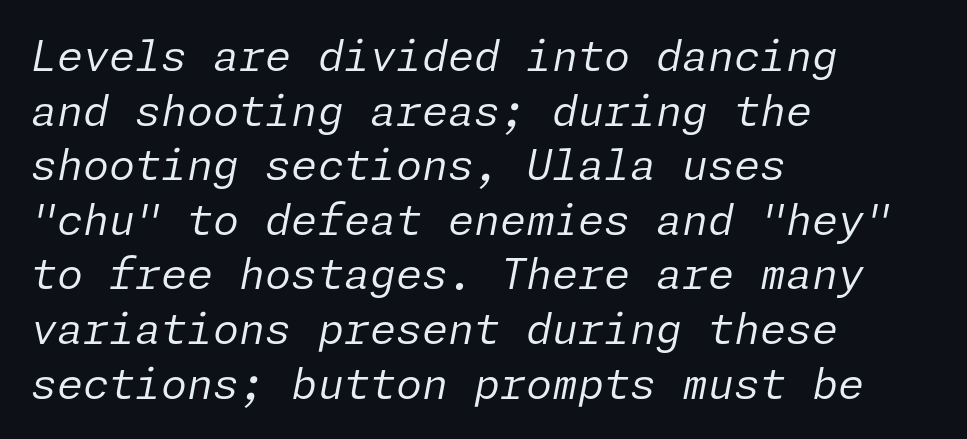
Q: Is the text bold? A: No.
Q: Is the text italic (slanted)? A: Yes, it leans right by about 11 degrees.
Q: Is the text underlined? A: No.
Q: How is the paragraph aligned? A: Left-aligned.
Q: Is the spacing between letters normal or unusually wide? A: Normal.
Q: Is the spacing between lines tight, normal or loose? A: Normal.
Q: Width (condensed, normal, or wide)? A: Normal.
Q: Stroke contrast? A: Low.
Q: x-height? A: Medium.
